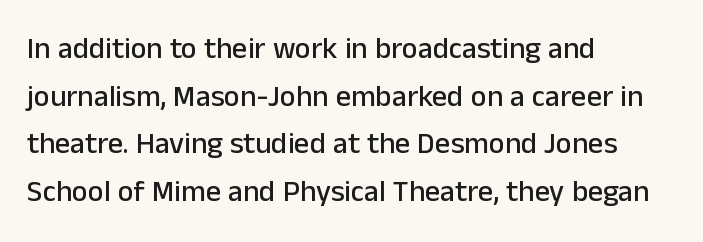
Q: Is the text italic (slanted)? A: No, it is upright.
Q: Is the typeface a serif or a sans-serif typeface? A: Sans-serif.
Q: Is the text underlined? A: No.
Q: How is the paragraph aligned? A: Left-aligned.
Q: Is the spacing between letters normal or unusually wide? A: Normal.
Q: Is the spacing between lines tight, normal or loose? A: Normal.
Q: Width (condensed, normal, or wide)? A: Normal.
Q: Stroke contrast? A: Low.
Q: x-height? A: Medium.
Q: Monospaced? A: No.
